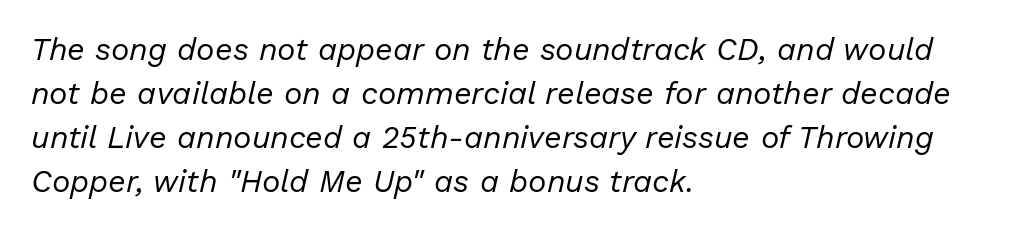
{"italic": "yes", "lean": "right", "slant_degrees": 13, "bold": "no", "weight": "regular", "width": "normal", "stroke_contrast": "low", "x_height": "medium", "monospaced": "no", "underline": "no", "align": "left", "line_spacing": "normal", "line_spacing_ratio": 1.42, "letter_spacing": "normal", "letter_spacing_em": 0.0, "glyph_px": 31}
